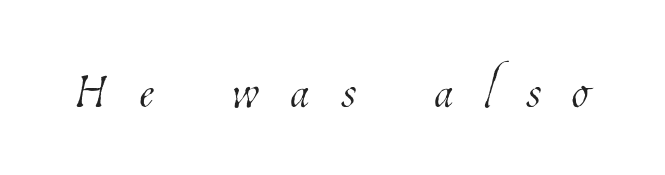
The face used here is proportionally spaced, like ordinary book or web type. The letterforms sit at book weight or below. Nobody drew a line under any word here. The gaps between neighbouring characters are conspicuously large.
